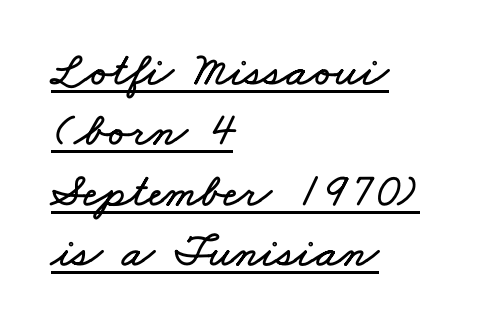
{"width": "wide", "stroke_contrast": "low", "x_height": "small", "monospaced": "no", "underline": "yes", "align": "left", "line_spacing": "normal", "line_spacing_ratio": 1.26, "letter_spacing": "normal", "letter_spacing_em": 0.0, "glyph_px": 48}
